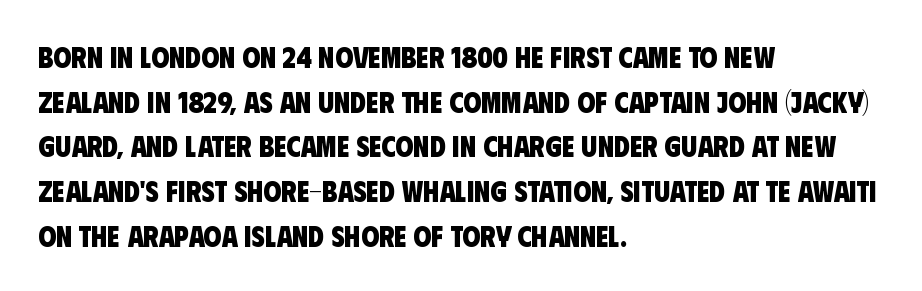
Q: Is the text bold? A: Yes.
Q: Is the typeface a serif or a sans-serif typeface? A: Sans-serif.
Q: Is the text underlined? A: No.
Q: How is the paragraph aligned? A: Left-aligned.
Q: Is the spacing between letters normal or unusually wide? A: Normal.
Q: Is the spacing between lines tight, normal or loose? A: Normal.
Q: Width (condensed, normal, or wide)? A: Condensed.
Q: Stroke contrast? A: Low.
Q: x-height? A: Large.
Q: Monospaced? A: No.
